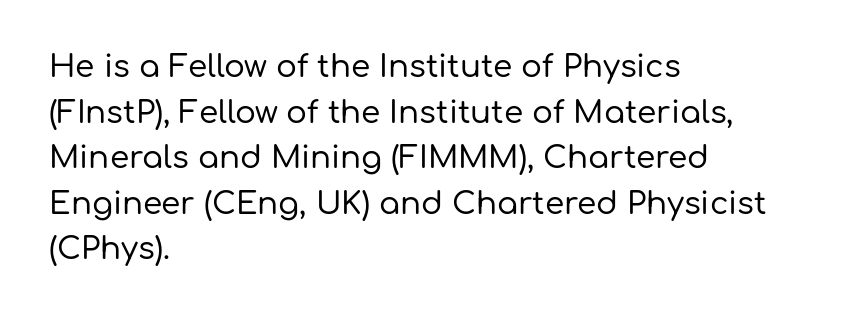
The image shows 31 px sans-serif type, upright; set left-aligned, normal line spacing (1.47x), normal letter spacing, not underlined; low stroke contrast and a medium x-height.
